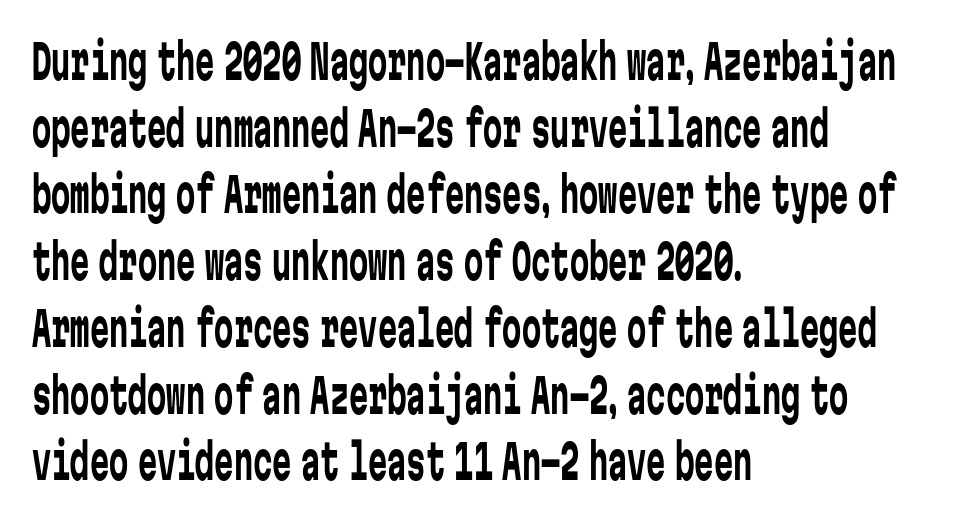
{"serif": "no", "italic": "no", "bold": "no", "weight": "regular", "width": "condensed", "stroke_contrast": "low", "x_height": "medium", "monospaced": "yes", "underline": "no", "align": "left", "line_spacing": "normal", "line_spacing_ratio": 1.39, "letter_spacing": "normal", "letter_spacing_em": 0.0, "glyph_px": 48}
